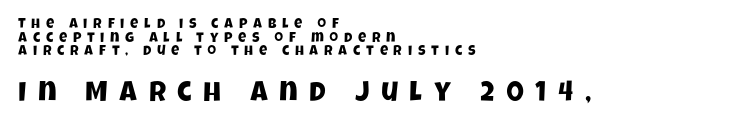
The image shows 28 px condensed sans-serif type; set left-aligned, tight line spacing (0.97x), unusually wide letter spacing (+0.42 em), not underlined; the second (bottom) block is 2.0x larger; low stroke contrast and a large x-height.
